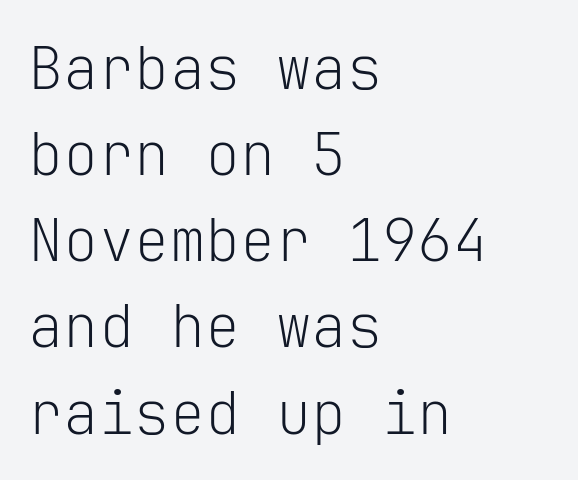
The image shows 59 px light sans-serif type, upright, monospaced; set left-aligned, normal line spacing (1.46x), normal letter spacing, not underlined; low stroke contrast and a medium x-height.
